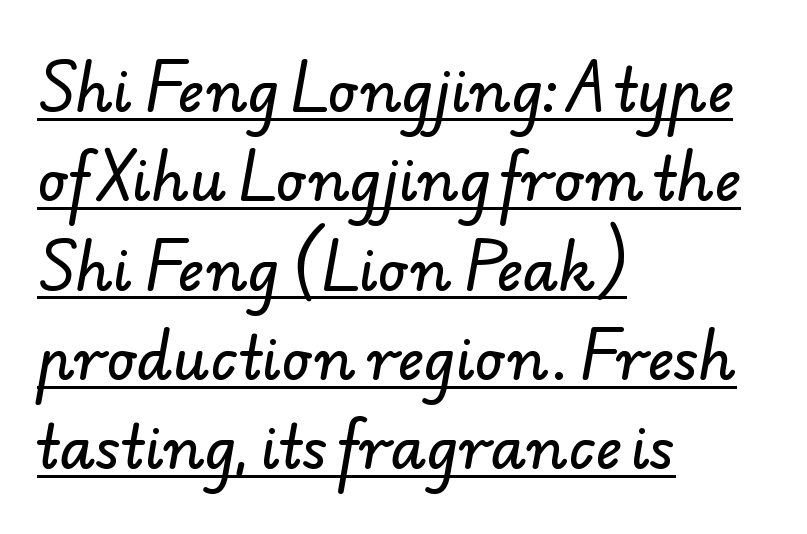
{"serif": "no", "width": "normal", "stroke_contrast": "low", "x_height": "small", "monospaced": "no", "underline": "yes", "align": "left", "line_spacing": "normal", "line_spacing_ratio": 1.54, "letter_spacing": "normal", "letter_spacing_em": 0.0, "glyph_px": 58}
